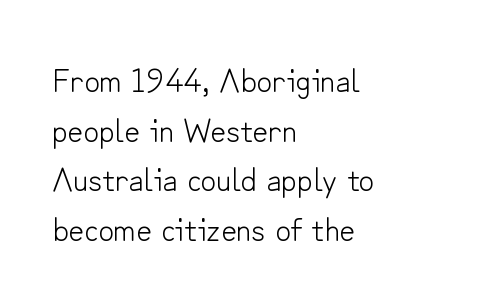
The image shows 34 px light sans-serif type, upright; set left-aligned, normal line spacing (1.46x), normal letter spacing, not underlined; low stroke contrast and a small x-height.
